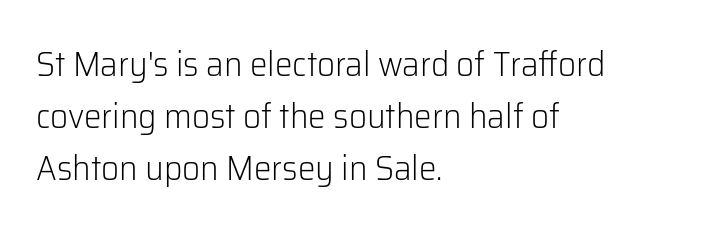
The image shows 35 px light sans-serif type, upright; set left-aligned, normal line spacing (1.49x), normal letter spacing, not underlined; low stroke contrast and a medium x-height.
